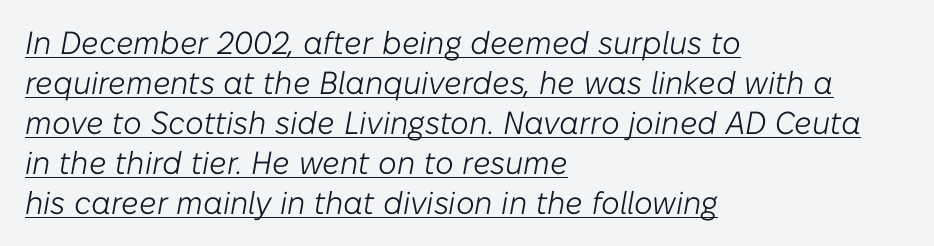
Q: Is the text bold? A: No.
Q: Is the text italic (slanted)? A: Yes, it leans right by about 10 degrees.
Q: Is the text underlined? A: Yes.
Q: How is the paragraph aligned? A: Left-aligned.
Q: Is the spacing between letters normal or unusually wide? A: Normal.
Q: Is the spacing between lines tight, normal or loose? A: Normal.
Q: Width (condensed, normal, or wide)? A: Normal.
Q: Stroke contrast? A: Low.
Q: x-height? A: Medium.
Q: Monospaced? A: No.
